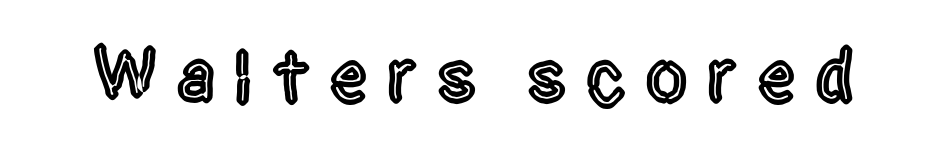
Rule under the text: the space is simply empty. Style check: upright. You could not count columns in this text — the font is proportionally spaced. Is this a sans? Yes — the strokes have no serifs. The tracking jumps out immediately: characters are airy and widely separated.
